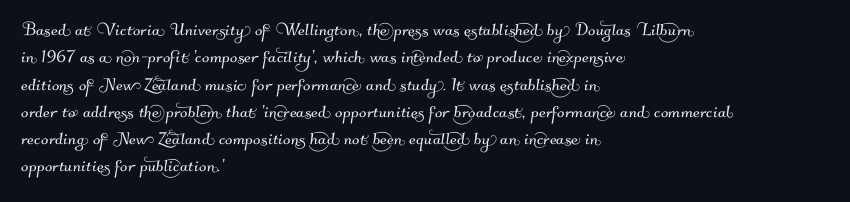
{"underline": "no", "align": "left", "line_spacing_ratio": 1.24, "letter_spacing": "normal", "letter_spacing_em": 0.0, "glyph_px": 22}
